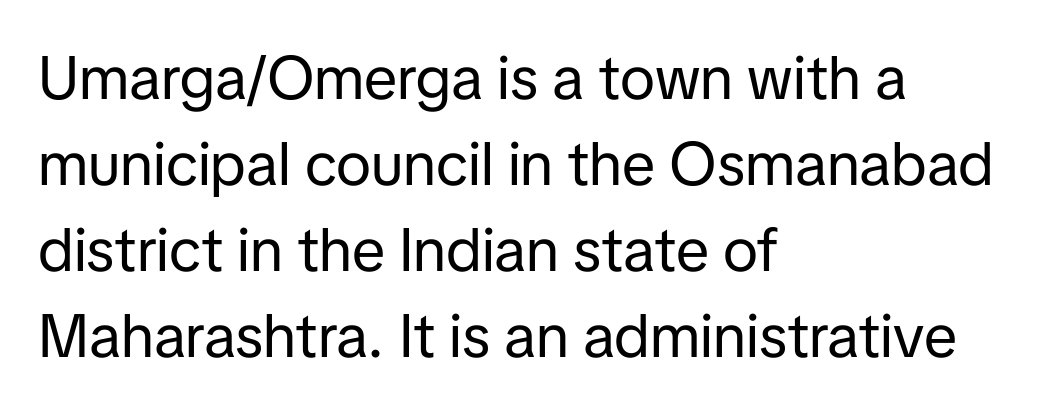
Q: Is the text bold? A: No.
Q: Is the text italic (slanted)? A: No, it is upright.
Q: Is the typeface a serif or a sans-serif typeface? A: Sans-serif.
Q: Is the text underlined? A: No.
Q: How is the paragraph aligned? A: Left-aligned.
Q: Is the spacing between letters normal or unusually wide? A: Normal.
Q: Is the spacing between lines tight, normal or loose? A: Normal.
Q: Width (condensed, normal, or wide)? A: Normal.
Q: Stroke contrast? A: Low.
Q: x-height? A: Medium.
Q: Monospaced? A: No.
